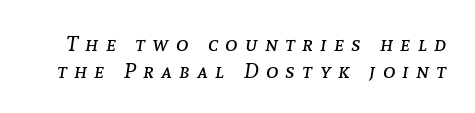
{"italic": "yes", "lean": "right", "slant_degrees": 8, "bold": "no", "underline": "no", "line_spacing": "normal", "line_spacing_ratio": 1.27, "letter_spacing": "wide", "letter_spacing_em": 0.35, "glyph_px": 21}
